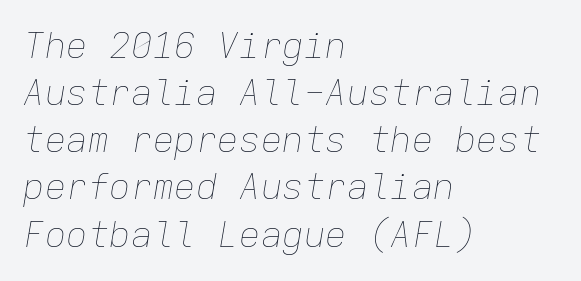
Is the block centered? No — it sits flush against the left margin. The area under the type is left untouched. No extra ink here — the face is not bold. Evenly set lines give the paragraph a standard silhouette. Think of a typewriter: that constant character pitch is what you see here.
